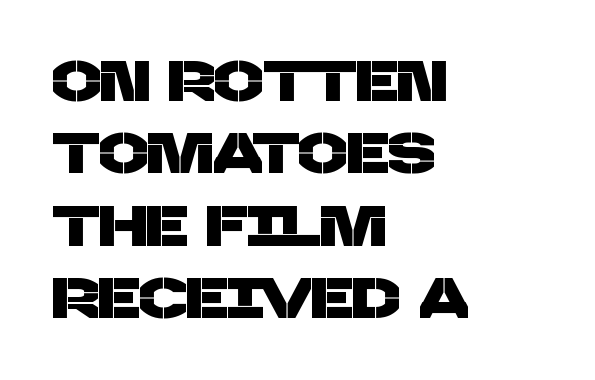
{"serif": "no", "width": "normal", "stroke_contrast": "low", "x_height": "large", "monospaced": "no", "underline": "no", "align": "left", "line_spacing": "normal", "line_spacing_ratio": 1.25, "letter_spacing": "normal", "letter_spacing_em": 0.0, "glyph_px": 58}
